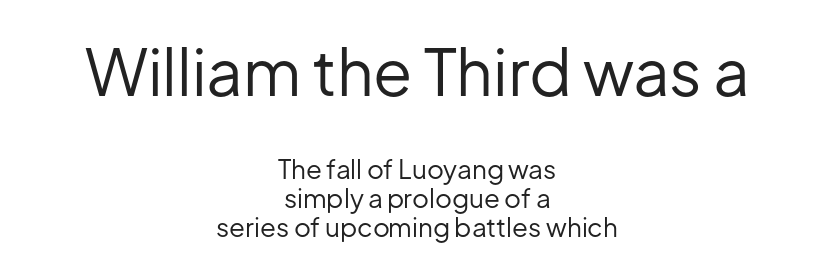
{"serif": "no", "italic": "no", "bold": "no", "weight": "regular", "width": "normal", "stroke_contrast": "low", "x_height": "medium", "monospaced": "no", "underline": "no", "align": "center", "line_spacing": "tight", "line_spacing_ratio": 1.12, "letter_spacing": "normal", "letter_spacing_em": 0.0, "larger_block": "first", "size_ratio": 2.46, "glyph_px": 64}
